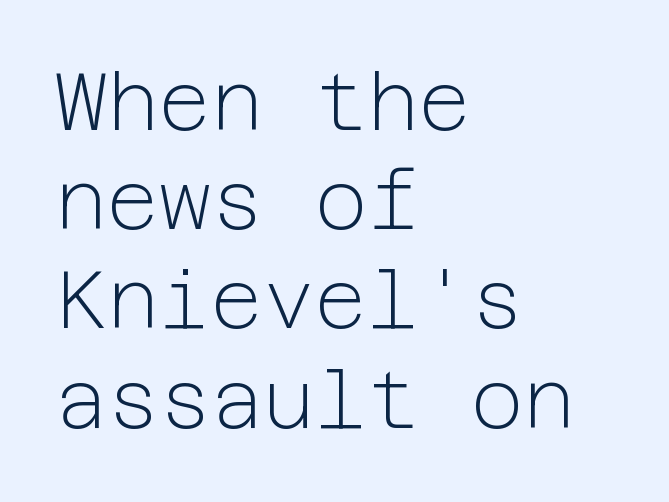
The image shows 80 px light sans-serif type, upright; set left-aligned, line spacing 1.24x, normal letter spacing, not underlined; low stroke contrast and a medium x-height.
